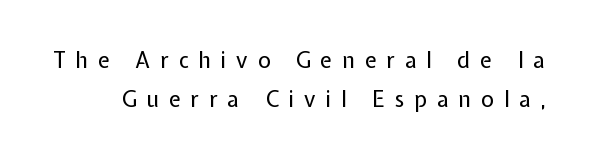
The horizontal fit of the characters is loose and conspicuously gappy. Nothing heavy about these letters — not bold at all. The axis of the letterforms is exactly vertical. The space beneath each line is pristine and unruled.
